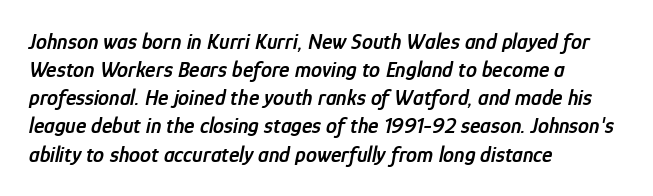
{"italic": "yes", "lean": "right", "slant_degrees": 12, "bold": "semi", "underline": "no", "align": "left", "line_spacing": "normal", "line_spacing_ratio": 1.28, "letter_spacing": "normal", "letter_spacing_em": 0.0, "glyph_px": 22}
